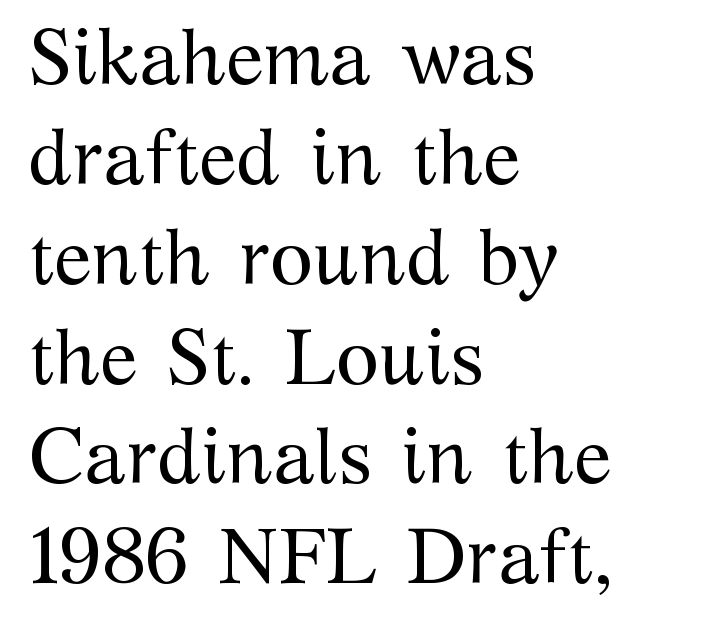
The image shows 78 px regular-weight serif type, upright; set left-aligned, normal line spacing (1.28x), normal letter spacing, not underlined; medium stroke contrast and a medium x-height.
